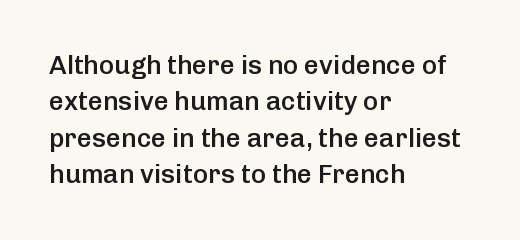
Q: Is the text bold? A: Semi-bold.
Q: Is the text italic (slanted)? A: No, it is upright.
Q: Is the text underlined? A: No.
Q: How is the paragraph aligned? A: Left-aligned.
Q: Is the spacing between letters normal or unusually wide? A: Normal.
Q: Is the spacing between lines tight, normal or loose? A: Normal.
